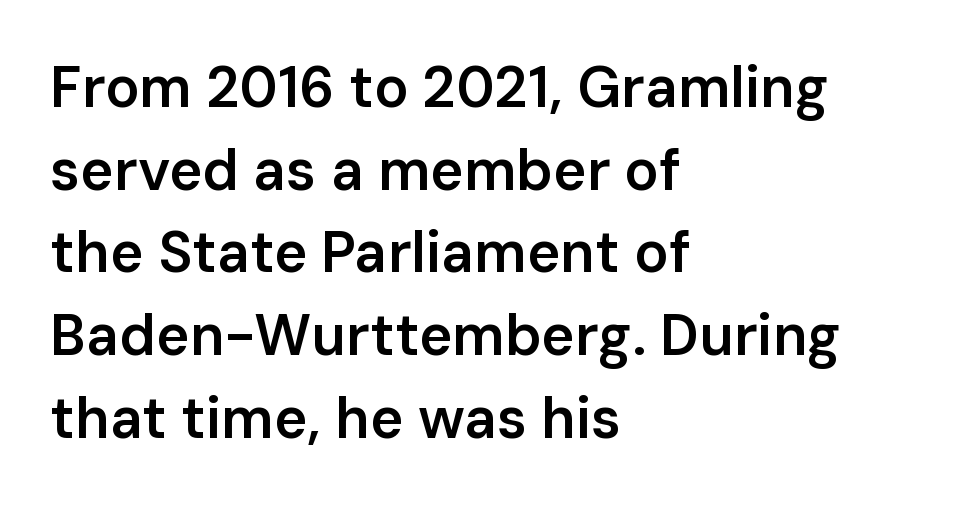
The image shows 57 px semibold sans-serif type, upright; set left-aligned, normal line spacing (1.45x), normal letter spacing, not underlined; low stroke contrast and a medium x-height.
